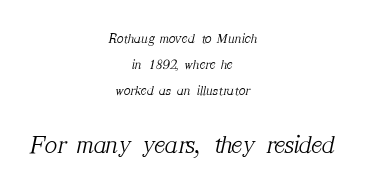
The image shows 26 px text type, italic (leaning right); set centered, line spacing 1.86x, normal letter spacing, not underlined; the second (bottom) block is 1.86x larger.
